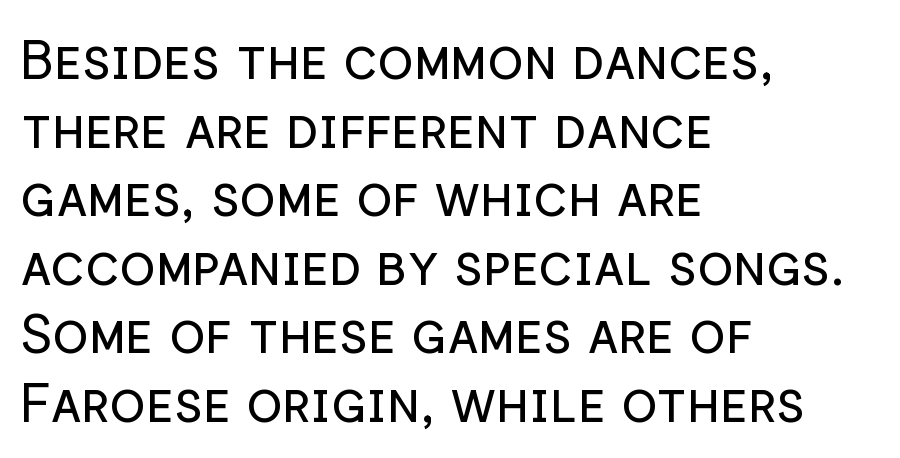
The image shows 54 px regular-weight sans-serif type, upright; set left-aligned, normal line spacing (1.27x), normal letter spacing, not underlined; low stroke contrast and a medium x-height.
